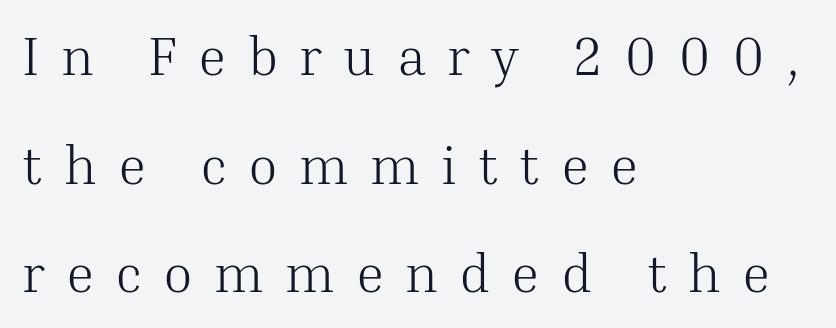
Q: Is the text bold? A: No.
Q: Is the text italic (slanted)? A: No, it is upright.
Q: Is the typeface a serif or a sans-serif typeface? A: Serif.
Q: Is the text underlined? A: No.
Q: How is the paragraph aligned? A: Left-aligned.
Q: Is the spacing between letters normal or unusually wide? A: Unusually wide.
Q: Is the spacing between lines tight, normal or loose? A: Loose.
Q: Width (condensed, normal, or wide)? A: Normal.
Q: Stroke contrast? A: Medium.
Q: x-height? A: Medium.
Q: Monospaced? A: No.
